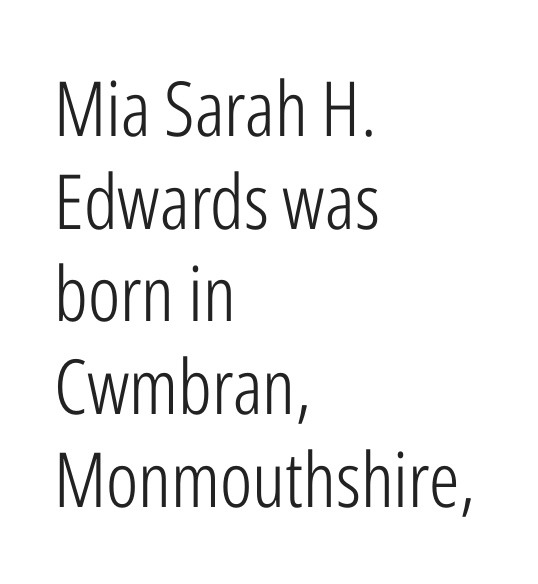
{"serif": "no", "italic": "no", "bold": "no", "weight": "light", "width": "condensed", "stroke_contrast": "low", "x_height": "medium", "monospaced": "no", "underline": "no", "align": "left", "line_spacing_ratio": 1.22, "letter_spacing": "normal", "letter_spacing_em": 0.0, "glyph_px": 76}
